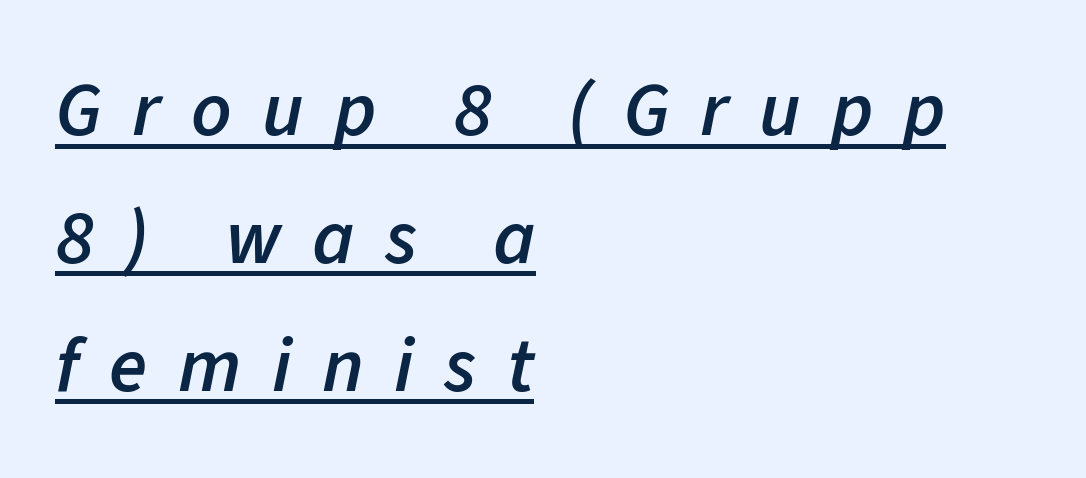
The image shows 78 px semibold type, italic (leaning right); set left-aligned, normal line spacing (1.64x), unusually wide letter spacing (+0.39 em), underlined; low stroke contrast and a medium x-height.
